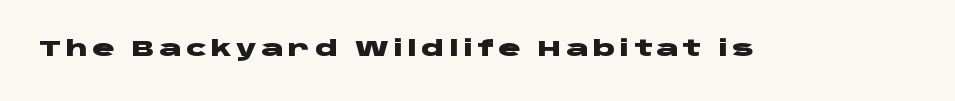
Posture: straight, roman, zero tilt. This is heavy type, rendered in bold. Bare-footed words on every line. The gaps between neighbouring characters are conspicuously large.
